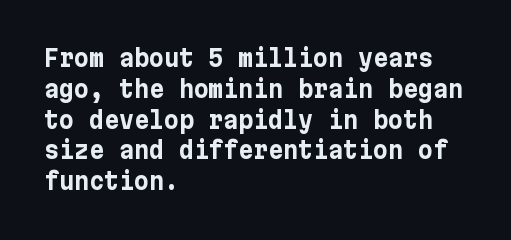
The image shows 23 px bold type, upright; set left-aligned, normal line spacing (1.34x), normal letter spacing, not underlined.
